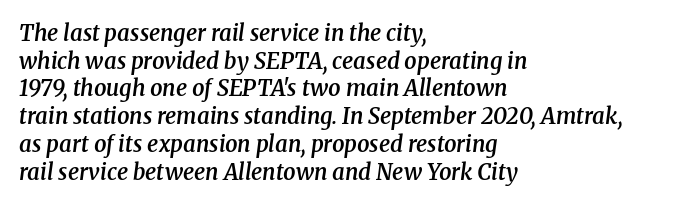
{"italic": "yes", "lean": "right", "slant_degrees": 8, "bold": "semi", "underline": "no", "align": "left", "line_spacing": "normal", "line_spacing_ratio": 1.26, "letter_spacing": "normal", "letter_spacing_em": 0.0, "glyph_px": 22}
